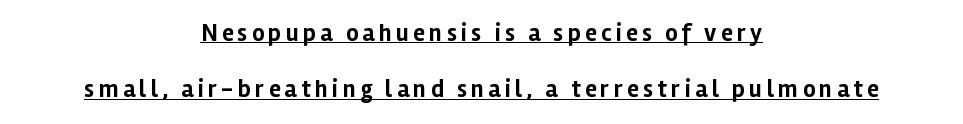
The image shows 24 px bold type, upright; set centered, loose line spacing (2.34x), underlined.
